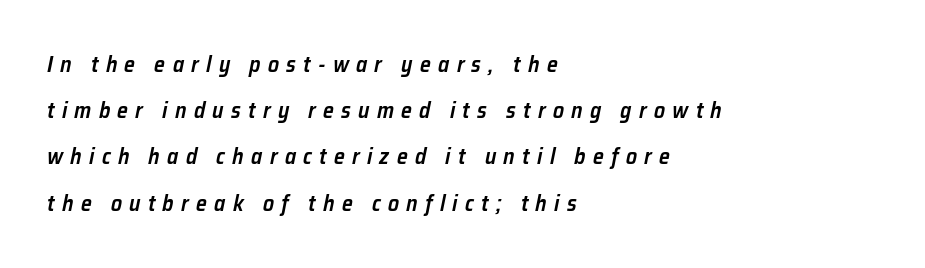
The image shows 22 px text type, italic (leaning right); set left-aligned, loose line spacing (2.1x), unusually wide letter spacing (+0.33 em), not underlined.
